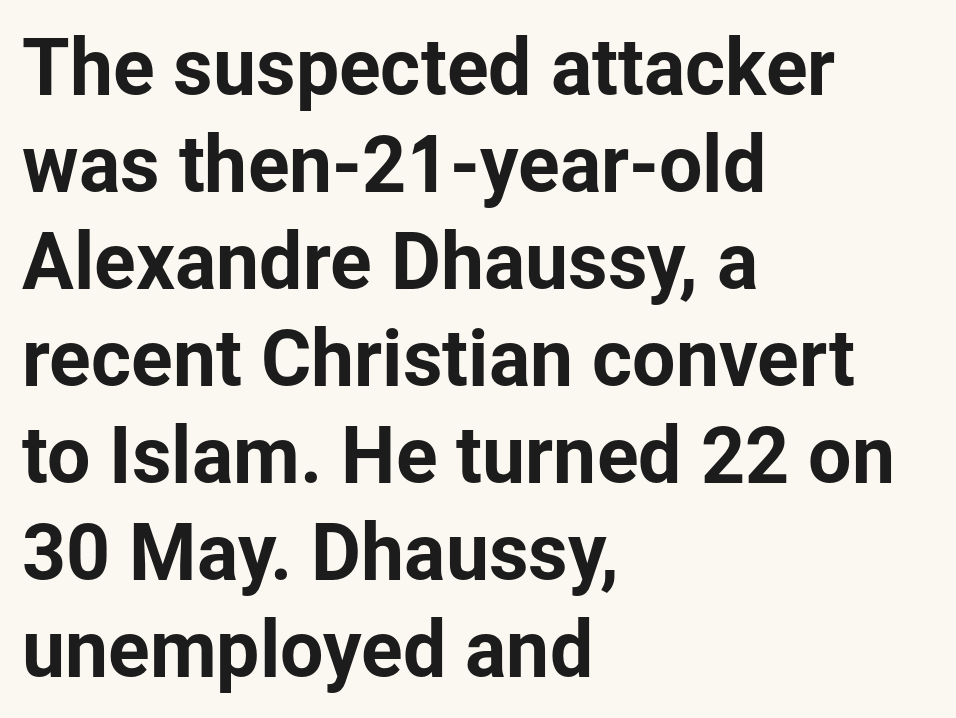
Q: Is the text italic (slanted)? A: No, it is upright.
Q: Is the typeface a serif or a sans-serif typeface? A: Sans-serif.
Q: Is the text underlined? A: No.
Q: How is the paragraph aligned? A: Left-aligned.
Q: Is the spacing between letters normal or unusually wide? A: Normal.
Q: Is the spacing between lines tight, normal or loose? A: Normal.
Q: Width (condensed, normal, or wide)? A: Normal.
Q: Stroke contrast? A: Low.
Q: x-height? A: Medium.
Q: Monospaced? A: No.
